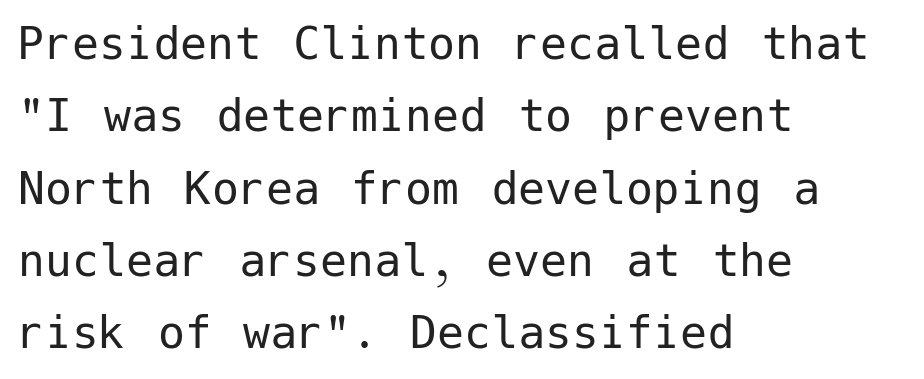
{"serif": "no", "italic": "no", "bold": "no", "weight": "regular", "width": "normal", "stroke_contrast": "low", "x_height": "medium", "underline": "no", "align": "left", "line_spacing": "normal", "line_spacing_ratio": 1.34, "letter_spacing": "normal", "letter_spacing_em": 0.0, "glyph_px": 54}
